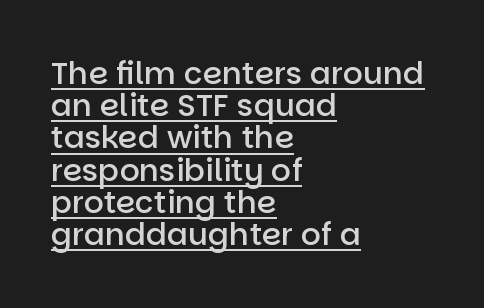
Stroke thickness is moderately raised; the sample reads as semibold. The passage shown is underscored from start to finish. Interline gaps are noticeably narrow in this sample. This sample uses a sans-serif face. This sample is left-justified, so line endings fall wherever the words run out. Style check: upright.
